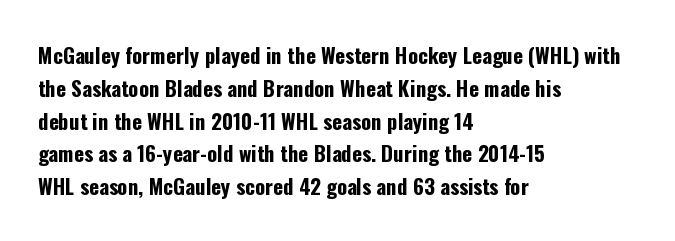
Weight check: bold — yes, fully. This rendering features lettering with no underline. This is the regular roman posture of the typeface. Is there much room between lines? A standard amount, neither cramped nor airy. No extra tracking has been applied to these lines. The rag falls on the right side of this text block.
